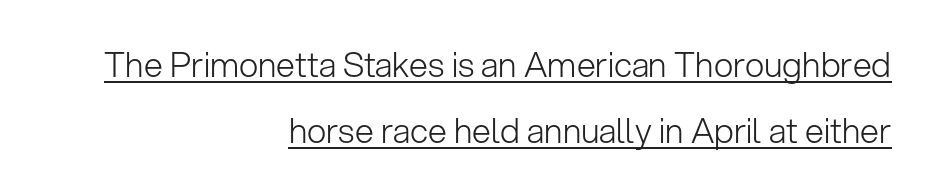
Q: Is the text bold? A: No.
Q: Is the text italic (slanted)? A: No, it is upright.
Q: Is the typeface a serif or a sans-serif typeface? A: Sans-serif.
Q: Is the text underlined? A: Yes.
Q: How is the paragraph aligned? A: Right-aligned.
Q: Is the spacing between letters normal or unusually wide? A: Normal.
Q: Is the spacing between lines tight, normal or loose? A: Loose.
Q: Width (condensed, normal, or wide)? A: Normal.
Q: Stroke contrast? A: Low.
Q: x-height? A: Medium.
Q: Monospaced? A: No.
